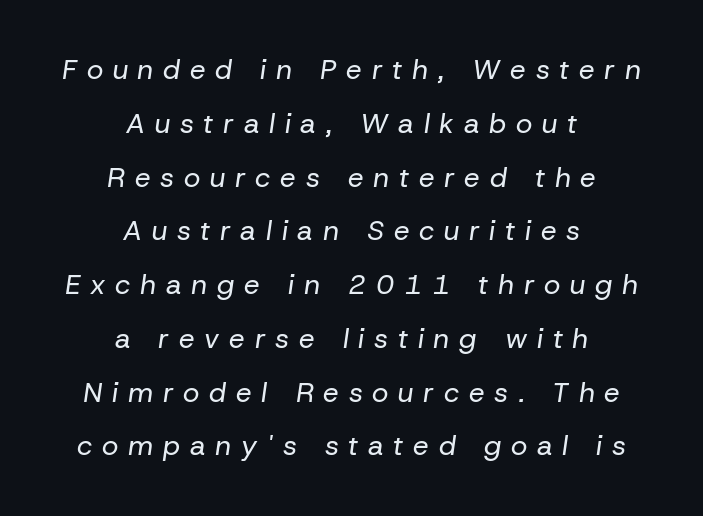
{"italic": "yes", "lean": "right", "slant_degrees": 8, "bold": "no", "weight": "regular", "width": "normal", "stroke_contrast": "low", "x_height": "medium", "monospaced": "no", "underline": "no", "align": "center", "line_spacing": "loose", "line_spacing_ratio": 1.92, "letter_spacing": "wide", "letter_spacing_em": 0.35, "glyph_px": 28}
